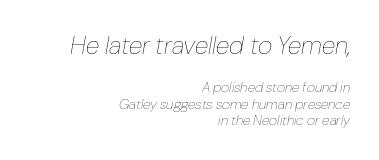
A typesetter would mark this as italic. Bigger letters appear in the top chunk; the bottom chunk is reduced. Check under the words: just untouched page. Teacher's note: observe the even right margin — that is flush-right alignment. Counters stay open thanks to moderate or lighter strokes.
